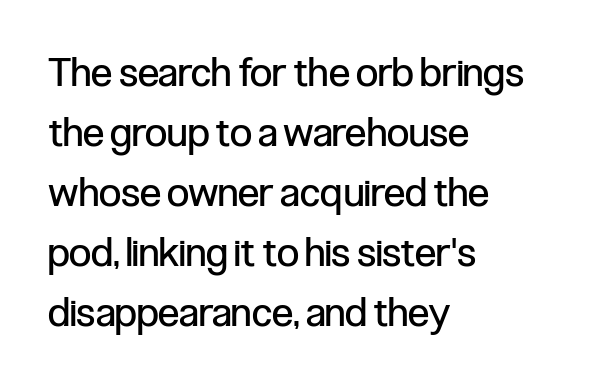
The image shows 40 px regular-weight, condensed sans-serif type, upright; set left-aligned, normal line spacing (1.5x), normal letter spacing, not underlined; low stroke contrast and a medium x-height.
